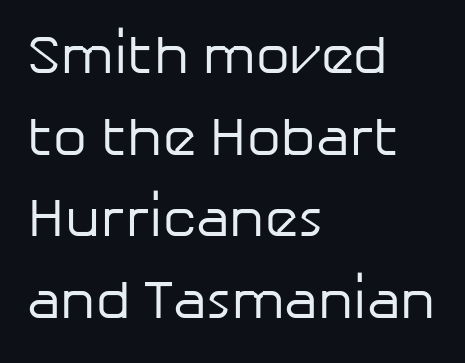
Typeset ragged right — the left edge is the straight one. What stands out about the letter spacing? Nothing — it is the standard amount. Grotesque or geometric, the face here clearly has no serifs. Think of a printed novel: that variable character pitch is what you see here. The line-height multiplier appears to be the usual default.
